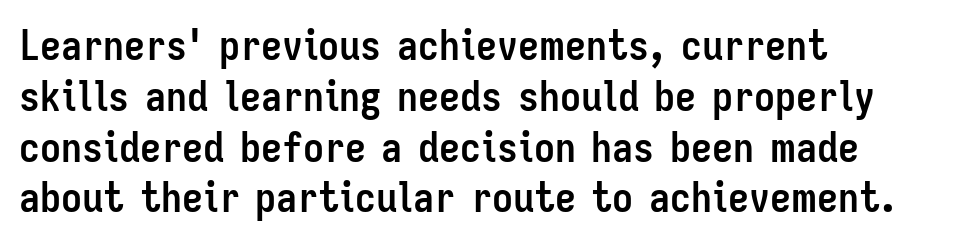
The image shows 42 px semibold, condensed sans-serif type, upright; set left-aligned, line spacing 1.21x, normal letter spacing, not underlined; low stroke contrast and a medium x-height.
